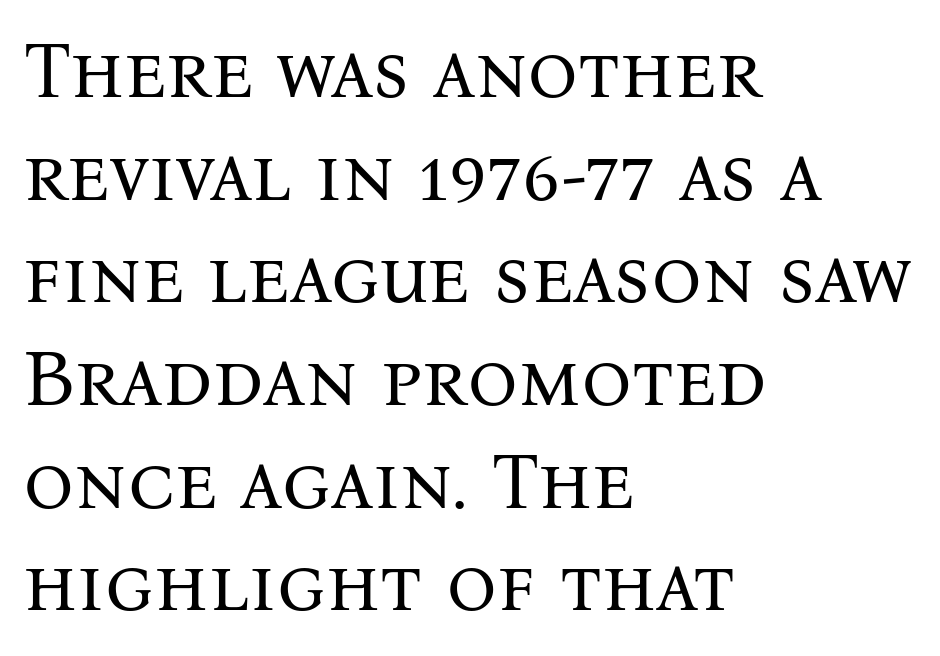
Q: Is the text bold? A: No.
Q: Is the text italic (slanted)? A: No, it is upright.
Q: Is the typeface a serif or a sans-serif typeface? A: Serif.
Q: Is the text underlined? A: No.
Q: How is the paragraph aligned? A: Left-aligned.
Q: Is the spacing between letters normal or unusually wide? A: Normal.
Q: Is the spacing between lines tight, normal or loose? A: Normal.
Q: Width (condensed, normal, or wide)? A: Normal.
Q: Stroke contrast? A: Medium.
Q: x-height? A: Medium.
Q: Monospaced? A: No.
